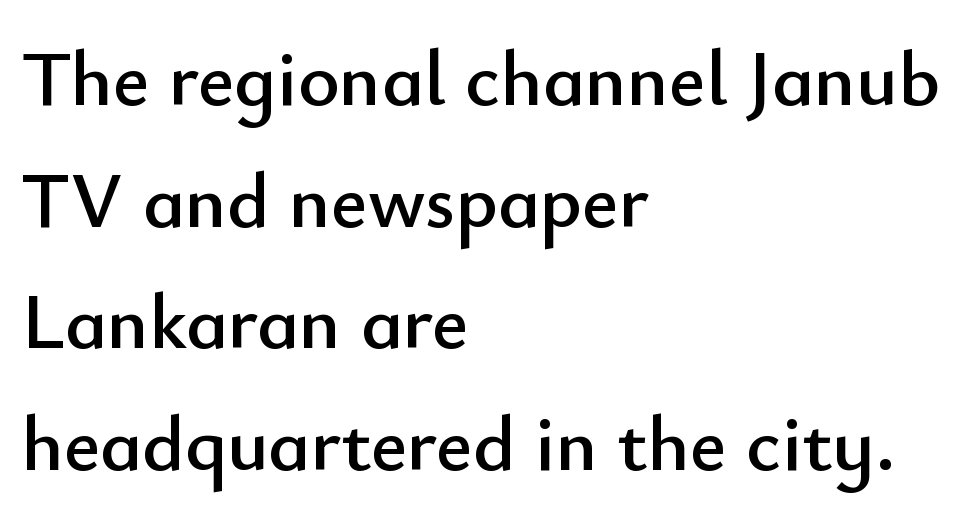
{"serif": "no", "italic": "no", "width": "normal", "stroke_contrast": "low", "x_height": "small", "monospaced": "no", "underline": "no", "align": "left", "line_spacing": "normal", "line_spacing_ratio": 1.54, "letter_spacing": "normal", "letter_spacing_em": 0.0, "glyph_px": 79}
